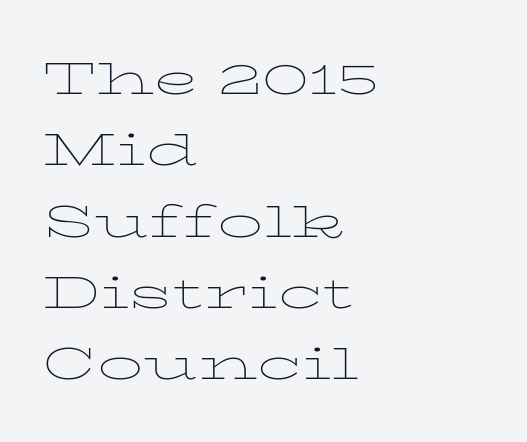
The block of text has a typical density, with ordinary space between rows. The letters sit at their default tracking, neither squeezed nor spread. The area under the type is left untouched. The designer went with a serif here, giving each stem small feet.
